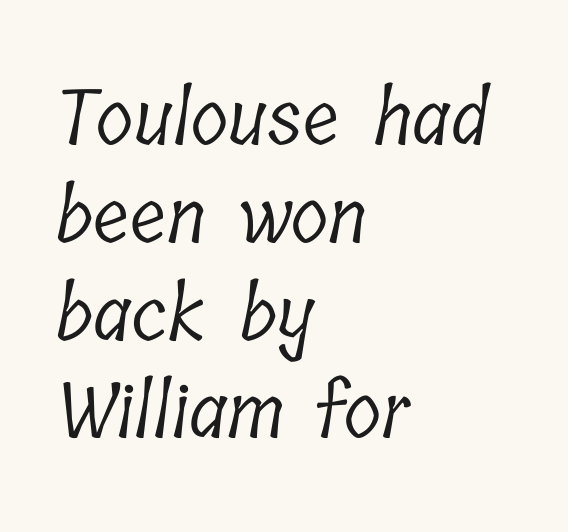
Q: Is the text bold? A: No.
Q: Is the typeface a serif or a sans-serif typeface? A: Serif.
Q: Is the text underlined? A: No.
Q: How is the paragraph aligned? A: Left-aligned.
Q: Is the spacing between letters normal or unusually wide? A: Normal.
Q: Is the spacing between lines tight, normal or loose? A: Normal.
Q: Width (condensed, normal, or wide)? A: Condensed.
Q: Stroke contrast? A: Low.
Q: x-height? A: Medium.
Q: Monospaced? A: No.
